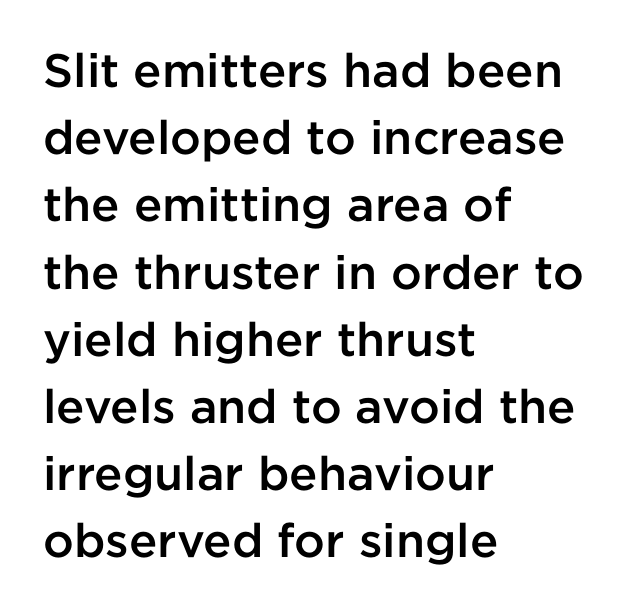
{"serif": "no", "italic": "no", "bold": "semi", "weight": "semibold", "width": "normal", "stroke_contrast": "low", "x_height": "medium", "monospaced": "no", "underline": "no", "align": "left", "line_spacing": "normal", "line_spacing_ratio": 1.43, "letter_spacing": "normal", "letter_spacing_em": 0.0, "glyph_px": 47}
